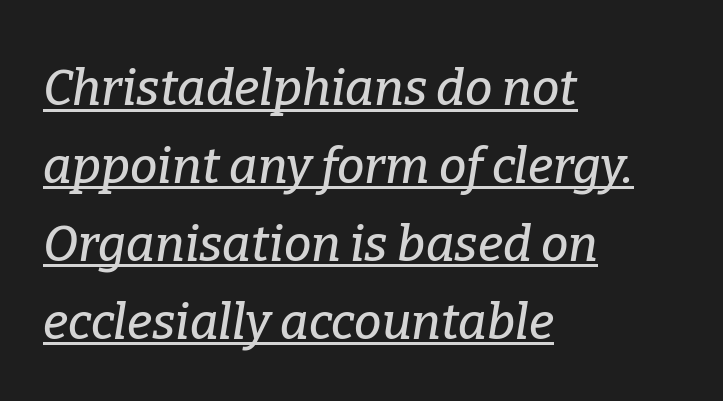
The image shows 49 px serif type, italic (leaning right); set left-aligned, normal line spacing (1.59x), normal letter spacing, underlined; low stroke contrast and a medium x-height.
